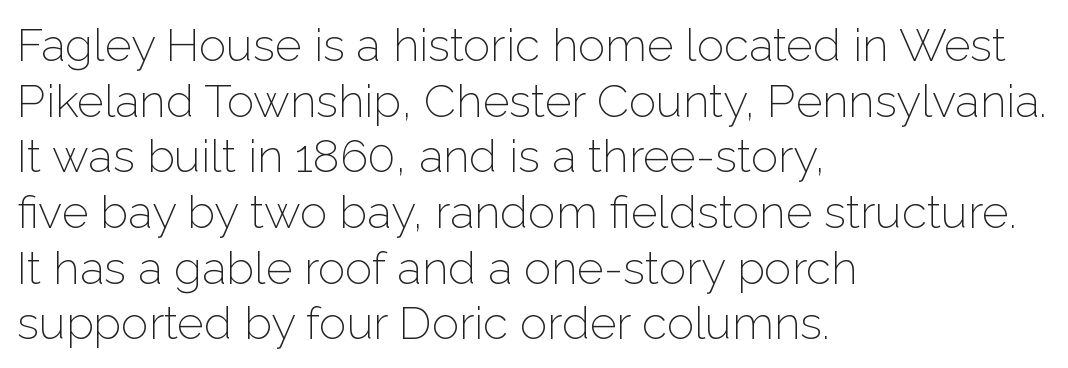
Q: Is the text bold? A: No.
Q: Is the text italic (slanted)? A: No, it is upright.
Q: Is the typeface a serif or a sans-serif typeface? A: Sans-serif.
Q: Is the text underlined? A: No.
Q: How is the paragraph aligned? A: Left-aligned.
Q: Is the spacing between letters normal or unusually wide? A: Normal.
Q: Width (condensed, normal, or wide)? A: Normal.
Q: Stroke contrast? A: Low.
Q: x-height? A: Medium.
Q: Monospaced? A: No.
